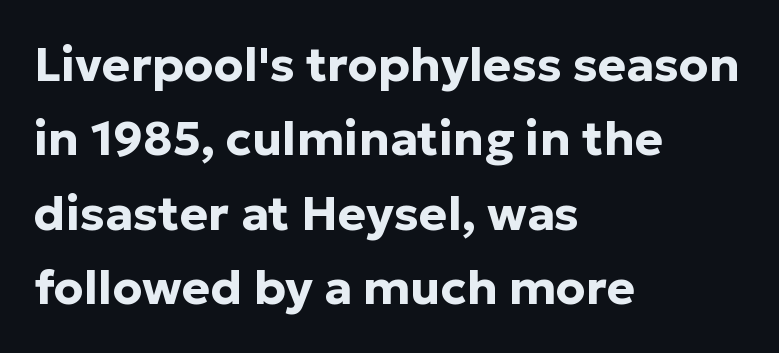
Q: Is the text bold? A: Yes.
Q: Is the text italic (slanted)? A: No, it is upright.
Q: Is the typeface a serif or a sans-serif typeface? A: Sans-serif.
Q: Is the text underlined? A: No.
Q: How is the paragraph aligned? A: Left-aligned.
Q: Is the spacing between letters normal or unusually wide? A: Normal.
Q: Is the spacing between lines tight, normal or loose? A: Normal.
Q: Width (condensed, normal, or wide)? A: Normal.
Q: Stroke contrast? A: Low.
Q: x-height? A: Medium.
Q: Monospaced? A: No.
